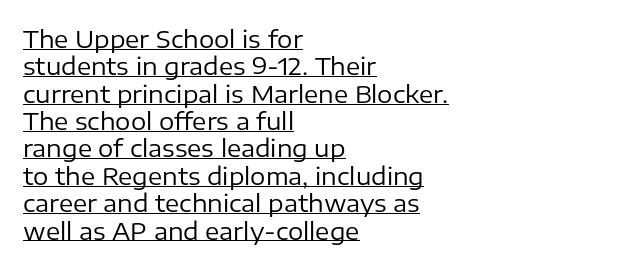
In CSS terms this would be text-align: left. The passage shown stacks its lines with hardly any gap. If you drew a line through each stem, it would be perfectly vertical. A light-to-regular cut is what we see here. Is the letter spacing exaggerated? No — it looks like the ordinary default. Glance below the letters and you will spot a drawn line.
